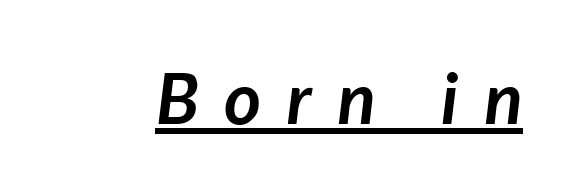
Q: Is the text bold? A: Yes.
Q: Is the text italic (slanted)? A: Yes, it leans right by about 7 degrees.
Q: Is the text underlined? A: Yes.
Q: Is the spacing between letters normal or unusually wide? A: Unusually wide.
Q: Width (condensed, normal, or wide)? A: Normal.
Q: Stroke contrast? A: Low.
Q: x-height? A: Medium.
Q: Monospaced? A: No.
